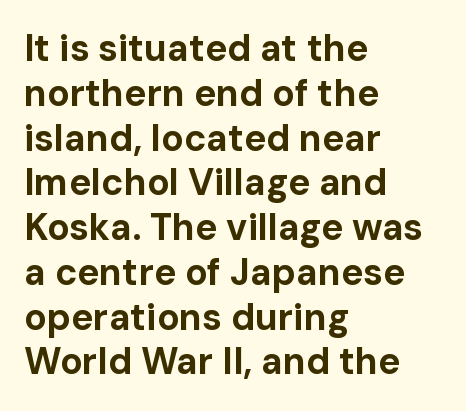
{"serif": "no", "italic": "no", "bold": "yes", "weight": "bold", "width": "normal", "stroke_contrast": "low", "x_height": "medium", "monospaced": "no", "underline": "no", "align": "left", "line_spacing_ratio": 1.21, "letter_spacing": "normal", "letter_spacing_em": 0.0, "glyph_px": 37}
